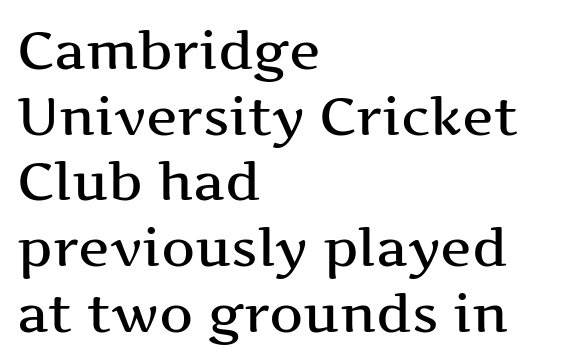
Q: Is the text italic (slanted)? A: No, it is upright.
Q: Is the typeface a serif or a sans-serif typeface? A: Serif.
Q: Is the text underlined? A: No.
Q: How is the paragraph aligned? A: Left-aligned.
Q: Is the spacing between letters normal or unusually wide? A: Normal.
Q: Width (condensed, normal, or wide)? A: Wide.
Q: Stroke contrast? A: Medium.
Q: x-height? A: Medium.
Q: Monospaced? A: No.
